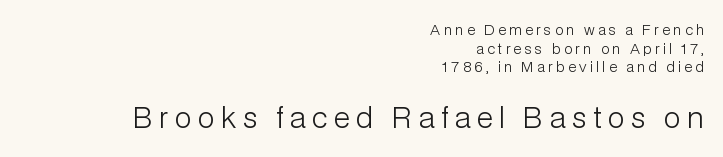
Q: Is the text bold? A: No.
Q: Is the text italic (slanted)? A: No, it is upright.
Q: Is the typeface a serif or a sans-serif typeface? A: Sans-serif.
Q: Is the text underlined? A: No.
Q: How is the paragraph aligned? A: Right-aligned.
Q: Is the spacing between letters normal or unusually wide? A: Unusually wide.
Q: Is the spacing between lines tight, normal or loose? A: Normal.
Q: Which block of text is set in a larger size, the first (top) or the second (bottom)? A: The second (bottom) one.
Q: Width (condensed, normal, or wide)? A: Normal.
Q: Stroke contrast? A: Low.
Q: x-height? A: Medium.
Q: Monospaced? A: No.
